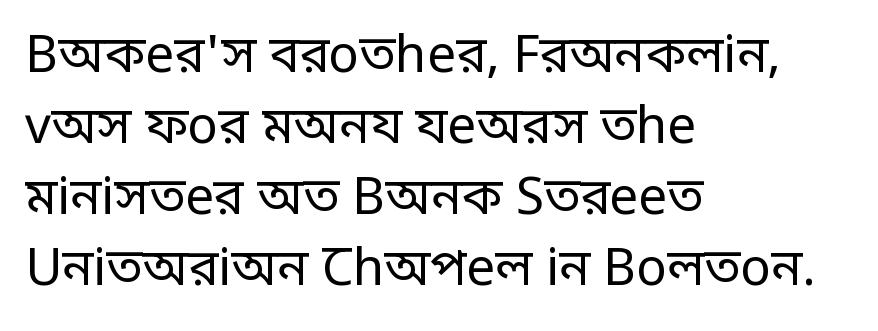
Decoration check: the copy has no underline. Line beginnings align vertically; line endings do not. Rendered with straight, roman letterforms. Is the stroke heavy? The answer is a plain regular-or-lighter.
